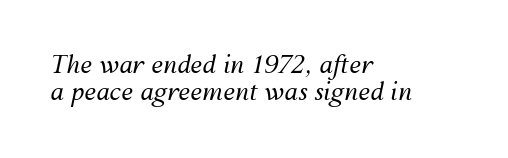
Q: Is the text bold? A: No.
Q: Is the text italic (slanted)? A: Yes, it leans right by about 12 degrees.
Q: Is the text underlined? A: No.
Q: How is the paragraph aligned? A: Left-aligned.
Q: Is the spacing between letters normal or unusually wide? A: Normal.
Q: Is the spacing between lines tight, normal or loose? A: Tight.
